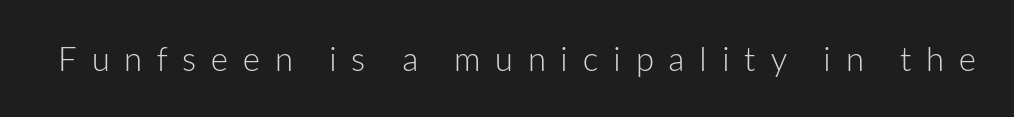
Q: Is the text bold? A: No.
Q: Is the text italic (slanted)? A: No, it is upright.
Q: Is the typeface a serif or a sans-serif typeface? A: Sans-serif.
Q: Is the text underlined? A: No.
Q: Is the spacing between letters normal or unusually wide? A: Unusually wide.
Q: Width (condensed, normal, or wide)? A: Normal.
Q: Stroke contrast? A: Low.
Q: x-height? A: Medium.
Q: Monospaced? A: No.
